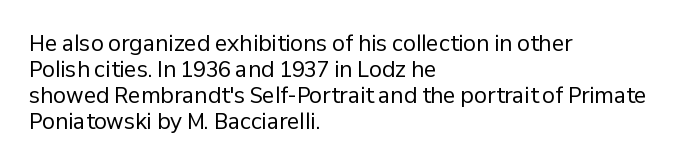
{"italic": "no", "bold": "no", "underline": "no", "align": "left", "line_spacing_ratio": 1.24, "letter_spacing": "normal", "letter_spacing_em": 0.0, "glyph_px": 21}
